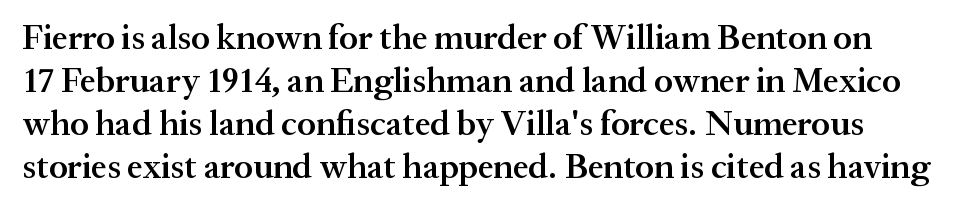
The image shows 35 px semibold serif type, upright; set line spacing 1.23x, normal letter spacing, not underlined; medium stroke contrast and a medium x-height.
